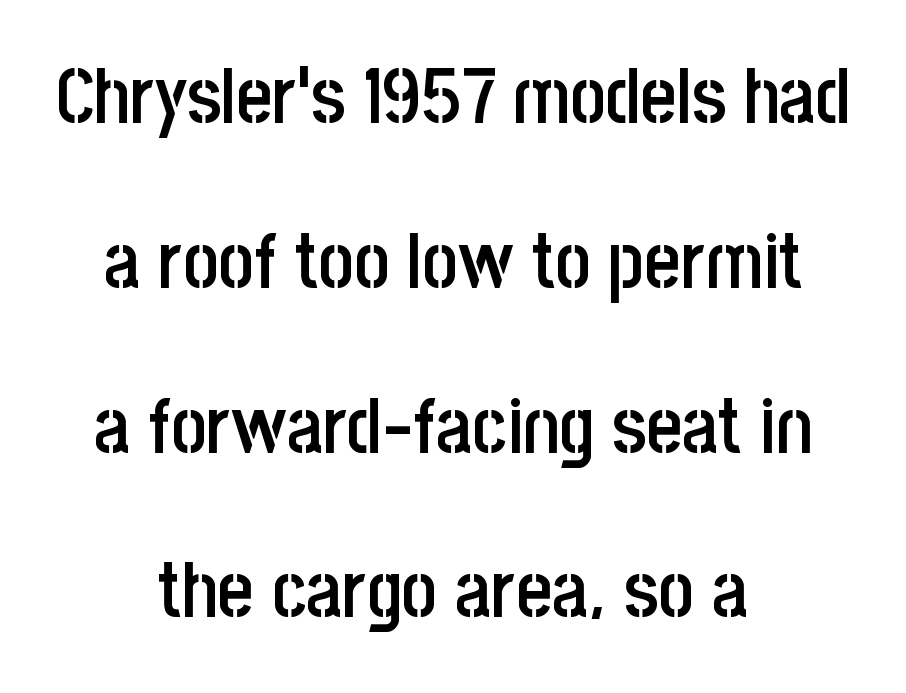
{"serif": "no", "italic": "no", "bold": "semi", "weight": "semibold", "width": "condensed", "stroke_contrast": "low", "x_height": "large", "monospaced": "no", "underline": "no", "align": "center", "line_spacing": "loose", "line_spacing_ratio": 2.14, "letter_spacing": "normal", "letter_spacing_em": 0.0, "glyph_px": 77}
